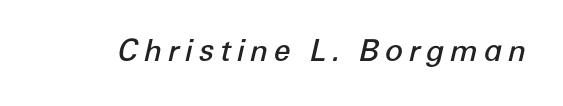
{"italic": "yes", "lean": "right", "slant_degrees": 12, "bold": "semi", "weight": "semibold", "width": "normal", "stroke_contrast": "low", "x_height": "medium", "monospaced": "no", "underline": "no", "glyph_px": 30}
